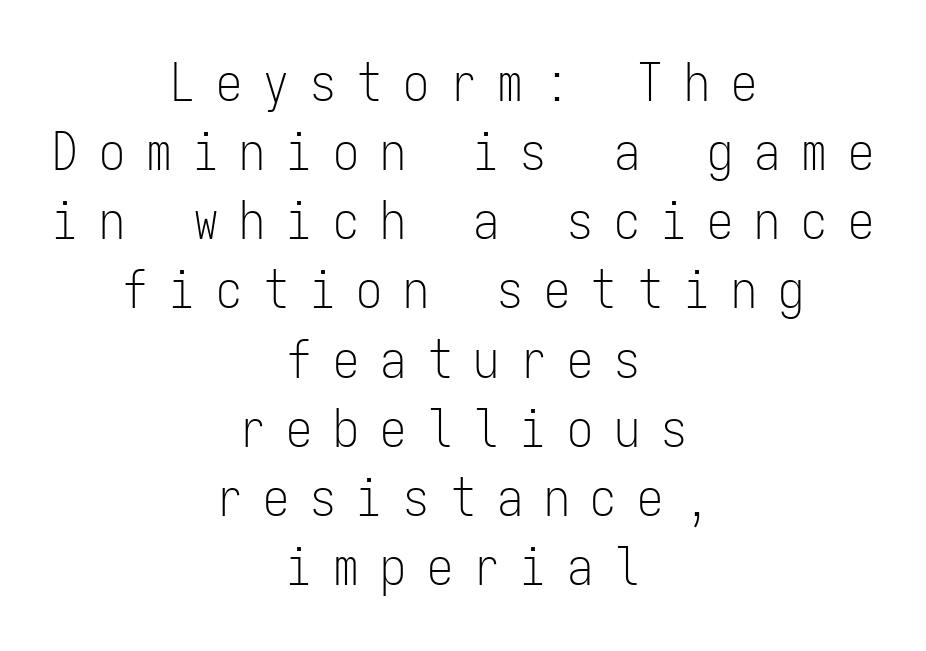
The image shows 52 px light, condensed sans-serif type, upright, monospaced; set centered, normal line spacing (1.33x), unusually wide letter spacing (+0.4 em), not underlined; low stroke contrast and a medium x-height.
